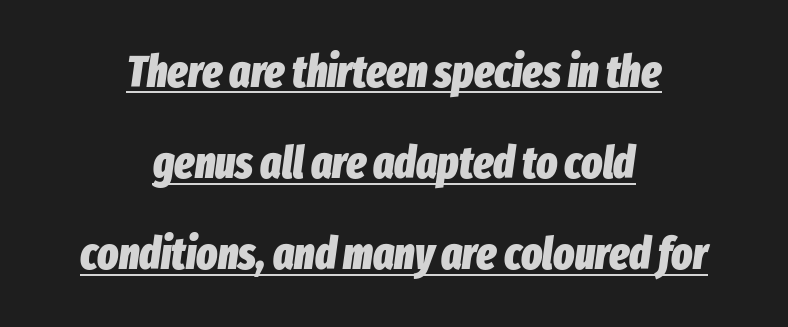
{"italic": "yes", "lean": "right", "slant_degrees": 8, "bold": "yes", "weight": "heavy", "width": "condensed", "stroke_contrast": "low", "x_height": "medium", "monospaced": "no", "underline": "yes", "align": "center", "line_spacing": "loose", "line_spacing_ratio": 2.07, "letter_spacing": "normal", "letter_spacing_em": 0.0, "glyph_px": 44}
